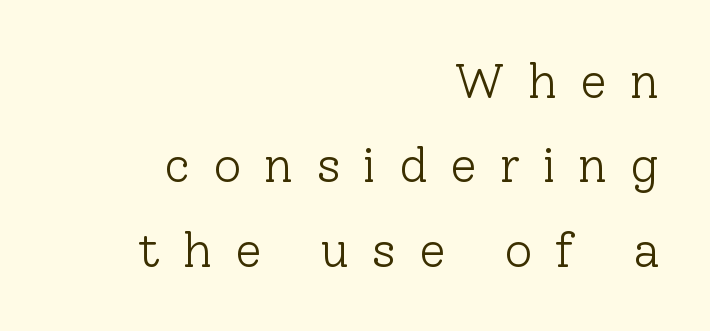
{"serif": "yes", "italic": "no", "bold": "no", "weight": "light", "width": "normal", "stroke_contrast": "low", "x_height": "medium", "monospaced": "no", "underline": "no", "align": "right", "line_spacing_ratio": 1.72, "letter_spacing": "wide", "letter_spacing_em": 0.46, "glyph_px": 49}
